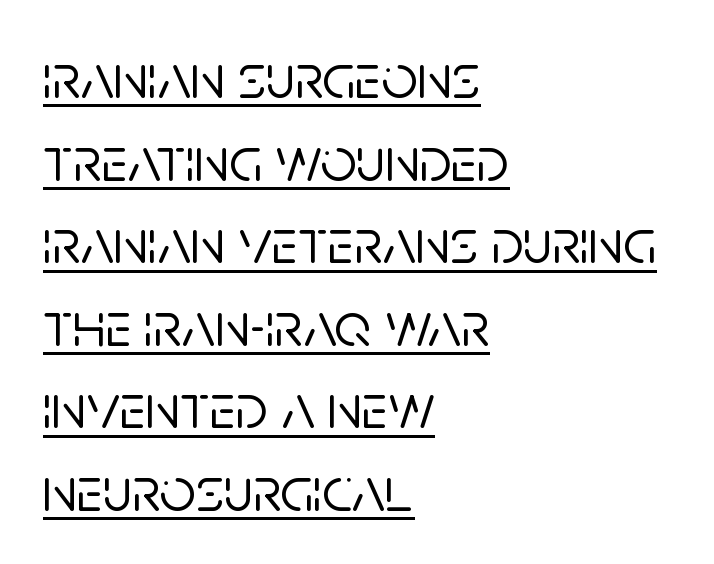
The image shows 64 px sans-serif type, upright; set left-aligned, normal line spacing (1.29x), normal letter spacing, underlined; low stroke contrast and a large x-height.
